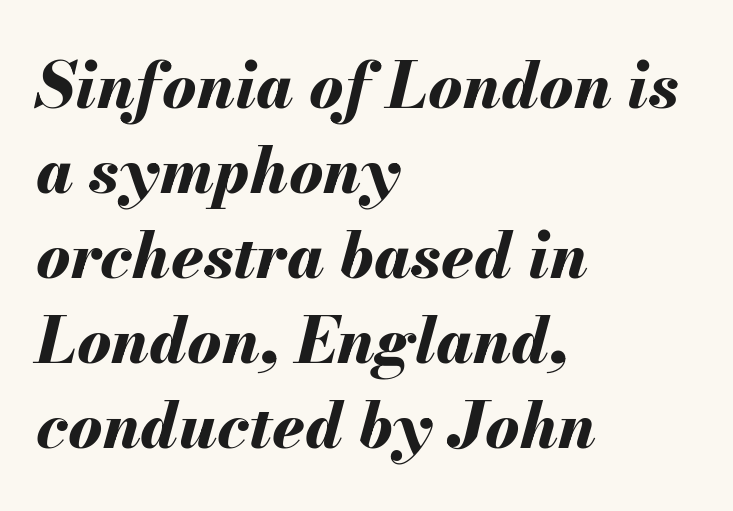
Q: Is the text bold? A: Yes.
Q: Is the text italic (slanted)? A: Yes, it leans right by about 13 degrees.
Q: Is the text underlined? A: No.
Q: How is the paragraph aligned? A: Left-aligned.
Q: Is the spacing between letters normal or unusually wide? A: Normal.
Q: Is the spacing between lines tight, normal or loose? A: Normal.
Q: Width (condensed, normal, or wide)? A: Normal.
Q: Stroke contrast? A: Medium.
Q: x-height? A: Small.
Q: Monospaced? A: No.
